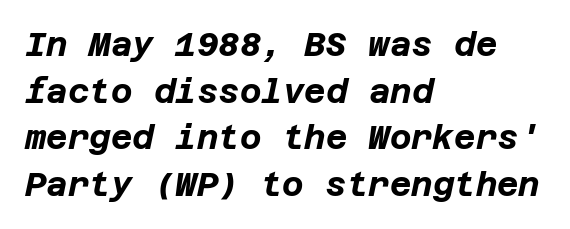
Quick note: underline off. Is there much room between lines? A standard amount, neither cramped nor airy. Each glyph is drawn with heavy, bold strokes. What stands out about the letter spacing? Nothing — it is the standard amount. The ragged edge is on the right, which tells us the setting is flush left. In terms of posture, this sample is oblique.
